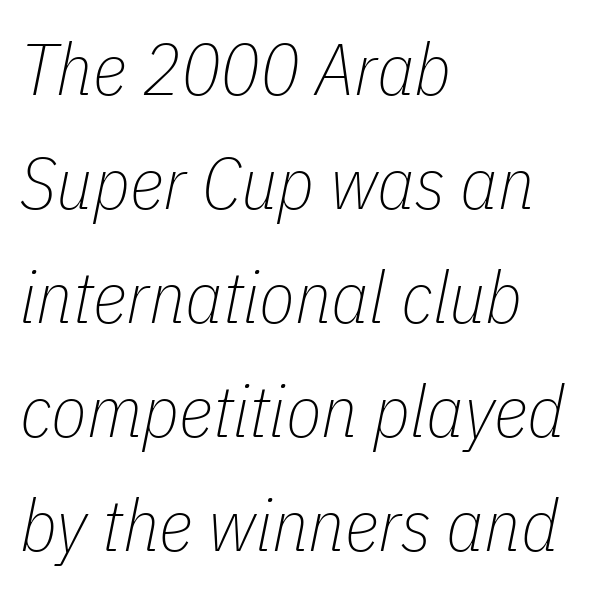
The image shows 73 px thin, condensed type, italic (leaning right); set left-aligned, normal line spacing (1.56x), normal letter spacing, not underlined; low stroke contrast and a medium x-height.
